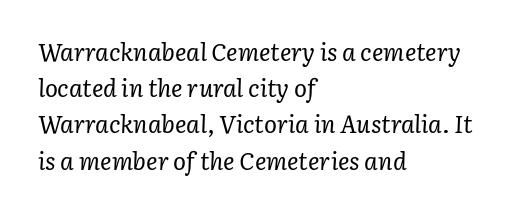
The image shows 24 px text type, italic (leaning right); set left-aligned, normal line spacing (1.51x), normal letter spacing, not underlined.
